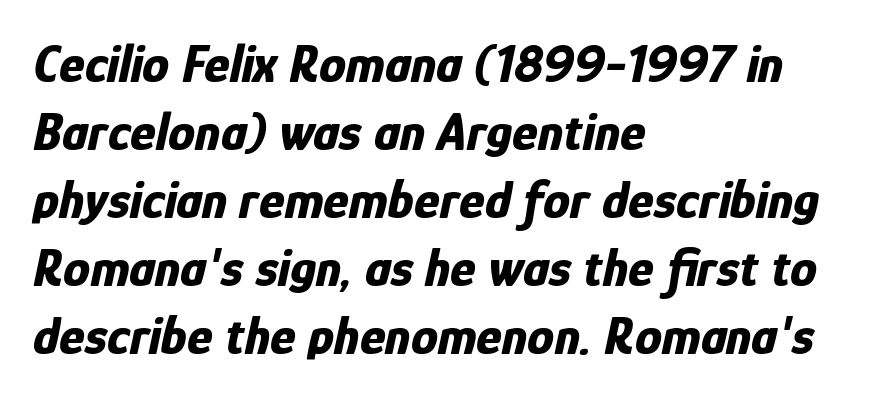
Emphasis-style slanted type is in use. Is the letter spacing exaggerated? No — it looks like the ordinary default. Chunky letters — that's bold for sure. The foot of each line stays bare and open. Baseline-to-baseline distance is the conventional proportion of letter height. These lines are set flush left with a ragged right edge.
